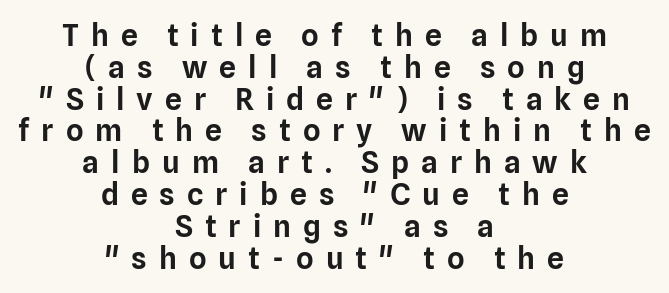
Centered paragraph, ragged on both sides. Characters follow at a spacing far wider than the type designer built in. The axis of the letterforms is exactly vertical. The space between consecutive lines is stingy. Serif or sans? Sans — the stroke terminals are bare. The baseline area is clear.
